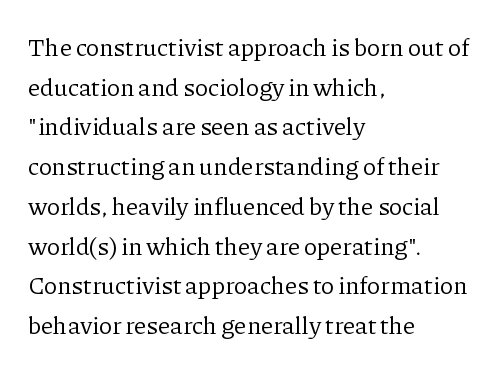
{"italic": "no", "bold": "no", "underline": "no", "align": "left", "line_spacing": "normal", "line_spacing_ratio": 1.59, "letter_spacing": "normal", "letter_spacing_em": 0.0, "glyph_px": 25}
